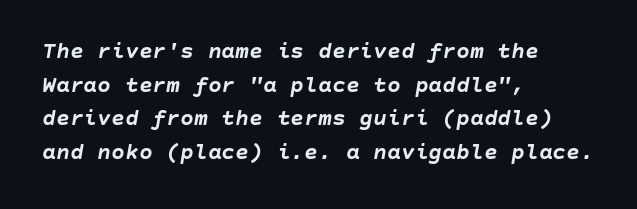
Descender tails drop into unmarked territory. What weight is shown? A full bold with thick strokes. The passage is arranged the way most books set body copy — flush left. Is the letter spacing exaggerated? No — it looks like the ordinary default. Does the leading feel generous? No, just average.
